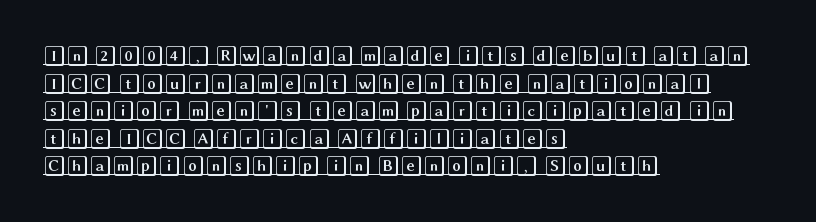
Descenders here cross a horizontal rule under the line. Is there any slant? The stems are plumb. The space between consecutive lines is moderate. Alignment: flush left. A typesetter would call this zero additional tracking.
